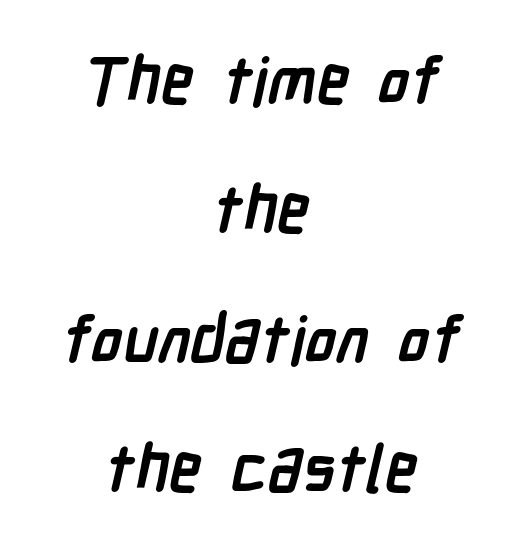
You could not count columns in this text — the font is proportionally spaced. Nobody touched the tracking dial on this one. Pretty heavy lettering here — definitely bold. Check under the words: just untouched page. The paragraph shown floats in the horizontal middle.
